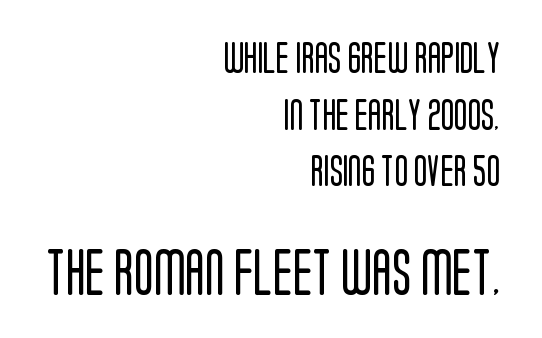
Q: Is the text bold? A: No.
Q: Is the text italic (slanted)? A: No, it is upright.
Q: Is the typeface a serif or a sans-serif typeface? A: Sans-serif.
Q: Is the text underlined? A: No.
Q: How is the paragraph aligned? A: Right-aligned.
Q: Is the spacing between letters normal or unusually wide? A: Normal.
Q: Which block of text is set in a larger size, the first (top) or the second (bottom)? A: The second (bottom) one.
Q: Width (condensed, normal, or wide)? A: Condensed.
Q: Stroke contrast? A: Low.
Q: x-height? A: Large.
Q: Monospaced? A: No.
